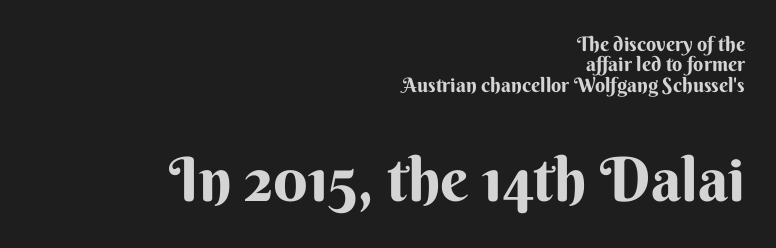
The image shows 61 px sans-serif type, upright; set right-aligned, tight line spacing (1.02x), normal letter spacing, not underlined; the second (bottom) block is 3.05x larger; medium stroke contrast and a small x-height.
